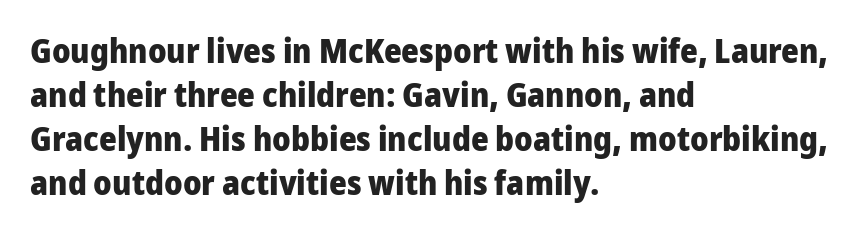
Q: Is the text bold? A: Yes.
Q: Is the text italic (slanted)? A: No, it is upright.
Q: Is the typeface a serif or a sans-serif typeface? A: Sans-serif.
Q: Is the text underlined? A: No.
Q: How is the paragraph aligned? A: Left-aligned.
Q: Is the spacing between letters normal or unusually wide? A: Normal.
Q: Is the spacing between lines tight, normal or loose? A: Normal.
Q: Width (condensed, normal, or wide)? A: Normal.
Q: Stroke contrast? A: Low.
Q: x-height? A: Medium.
Q: Monospaced? A: No.
